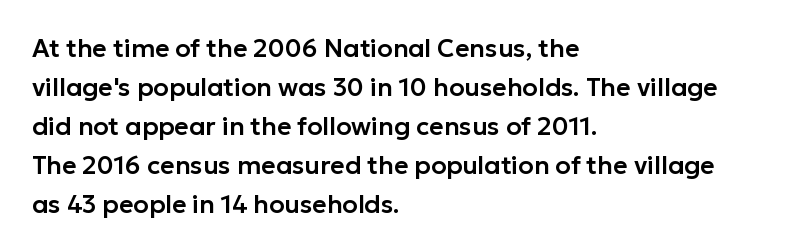
The image shows 25 px text type, upright; set left-aligned, normal line spacing (1.56x), normal letter spacing, not underlined.
